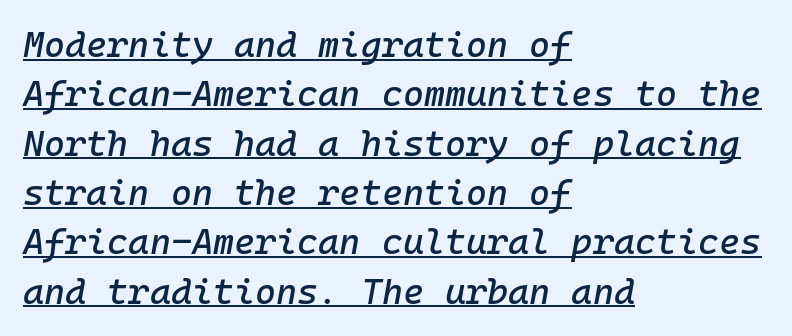
Q: Is the text italic (slanted)? A: Yes, it leans right by about 10 degrees.
Q: Is the text underlined? A: Yes.
Q: How is the paragraph aligned? A: Left-aligned.
Q: Is the spacing between letters normal or unusually wide? A: Normal.
Q: Is the spacing between lines tight, normal or loose? A: Normal.
Q: Width (condensed, normal, or wide)? A: Normal.
Q: Stroke contrast? A: Low.
Q: x-height? A: Medium.
Q: Monospaced? A: Yes.
